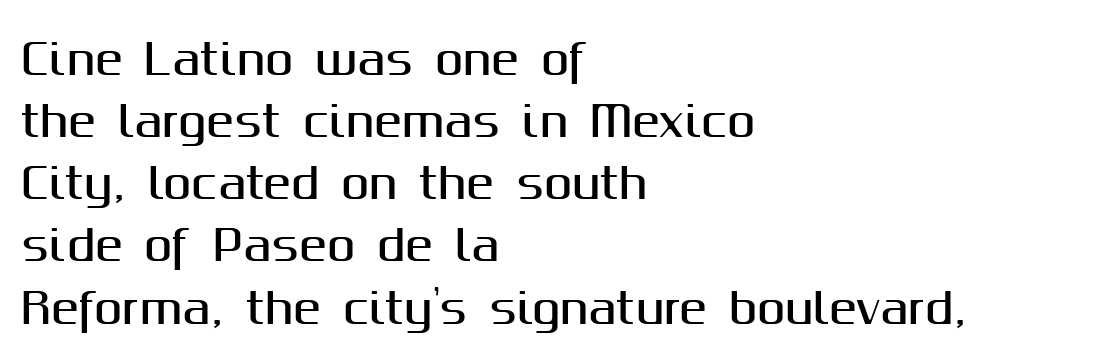
The image shows 42 px sans-serif type, upright; set left-aligned, normal line spacing (1.48x), normal letter spacing, not underlined; medium stroke contrast and a medium x-height.
